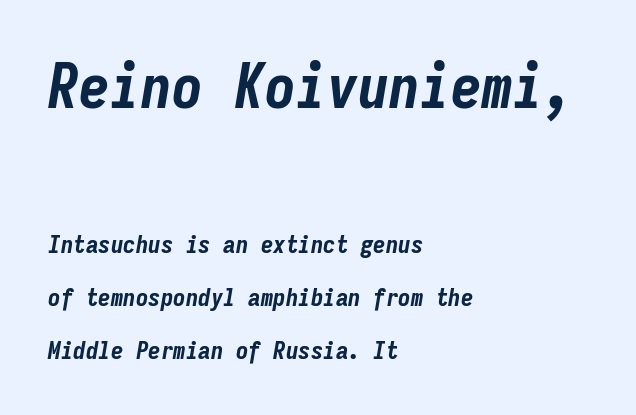
Q: Is the text bold? A: Yes.
Q: Is the text italic (slanted)? A: Yes, it leans right by about 9 degrees.
Q: Is the text underlined? A: No.
Q: How is the paragraph aligned? A: Left-aligned.
Q: Is the spacing between letters normal or unusually wide? A: Normal.
Q: Is the spacing between lines tight, normal or loose? A: Loose.
Q: Which block of text is set in a larger size, the first (top) or the second (bottom)? A: The first (top) one.
Q: Width (condensed, normal, or wide)? A: Condensed.
Q: Stroke contrast? A: Low.
Q: x-height? A: Medium.
Q: Monospaced? A: Yes.
